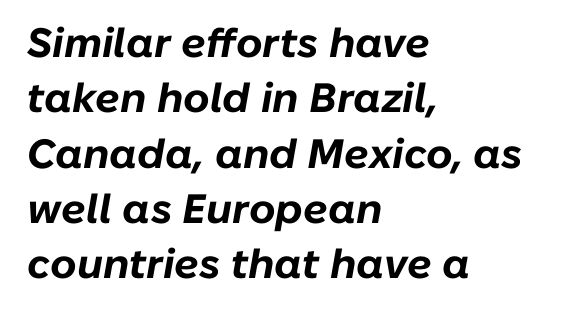
The rag falls on the right side of this text block. The face used here has the dense, thick strokes of a bold. It's the slanting kind of type. You could call the tracking neutral — neither tight nor loose. Character widths vary here, with narrow letters taking less room than wide ones.
